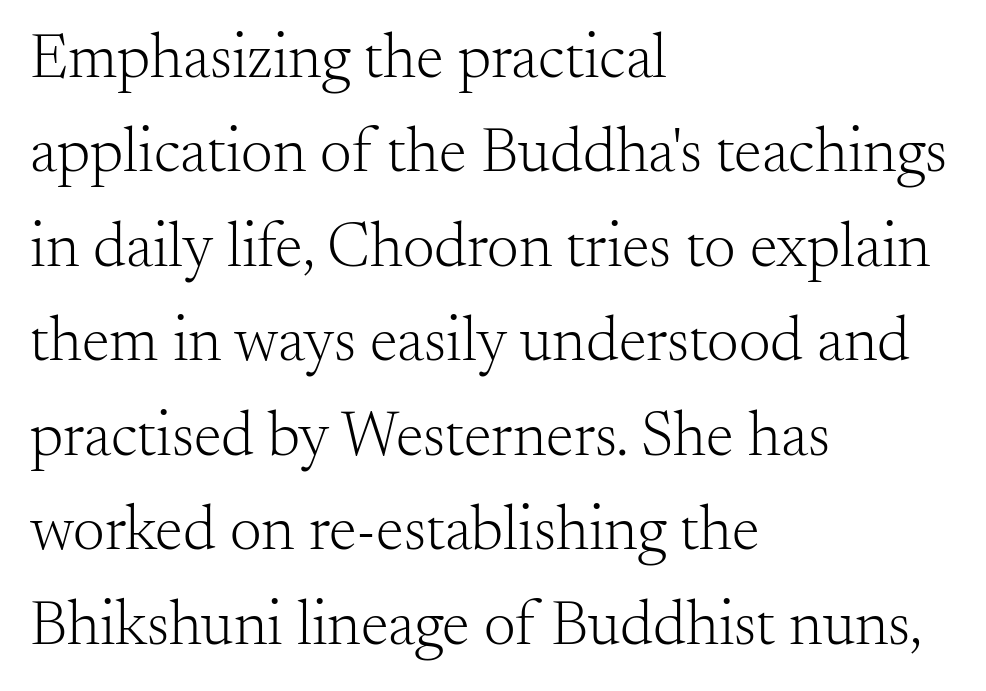
{"serif": "yes", "italic": "no", "bold": "no", "weight": "light", "width": "normal", "stroke_contrast": "medium", "x_height": "small", "monospaced": "no", "underline": "no", "align": "left", "line_spacing": "normal", "line_spacing_ratio": 1.5, "letter_spacing": "normal", "letter_spacing_em": 0.0, "glyph_px": 63}
